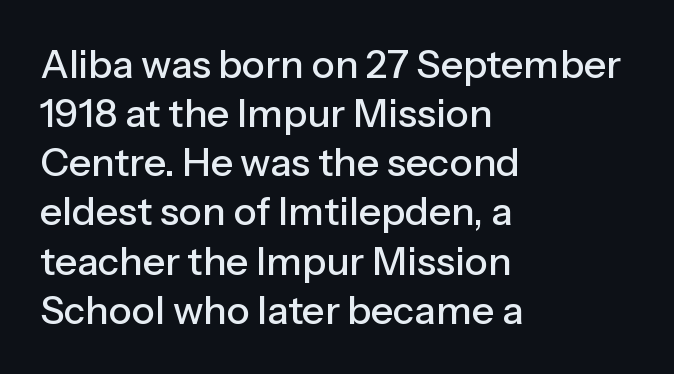
{"serif": "no", "italic": "no", "width": "normal", "stroke_contrast": "low", "x_height": "medium", "monospaced": "no", "underline": "no", "align": "left", "line_spacing": "normal", "line_spacing_ratio": 1.26, "letter_spacing": "normal", "letter_spacing_em": 0.0, "glyph_px": 39}
